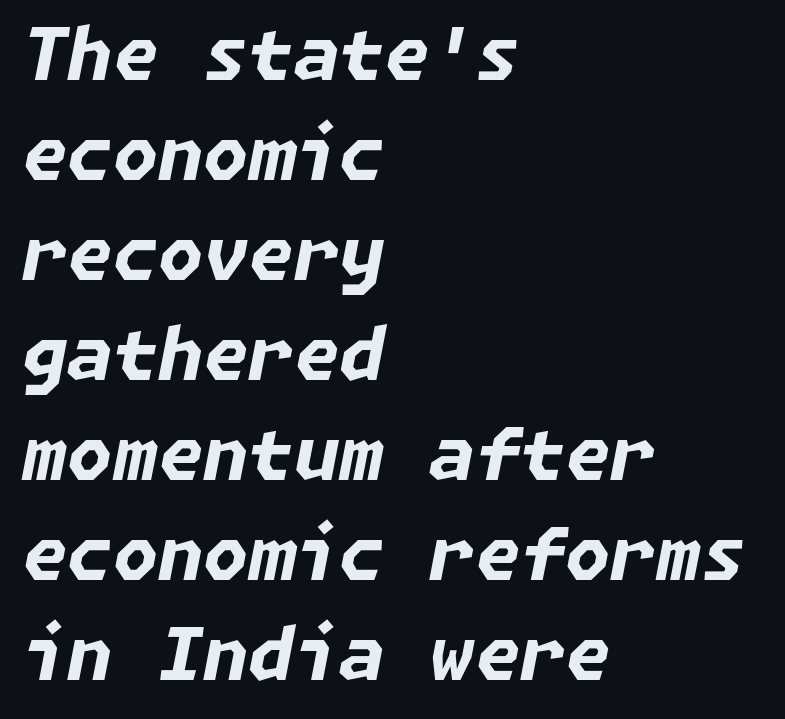
Slant detected: the letters are inclined. Short and long lines alike share a common starting point at left. This sample uses plain, unmodified letter spacing. Bold? Absolutely — the strokes are thick and heavy. This sample keeps an unexceptional amount of space between lines. Nobody drew a line under any word here.
